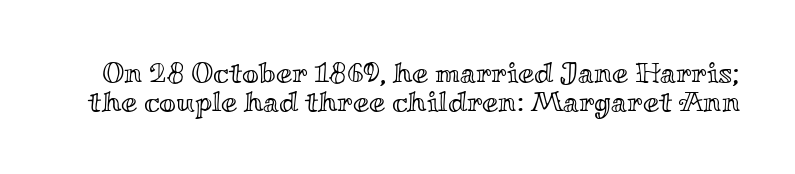
The image shows 29 px wide type, upright; set tight line spacing (0.99x), normal letter spacing, not underlined; a small x-height.
